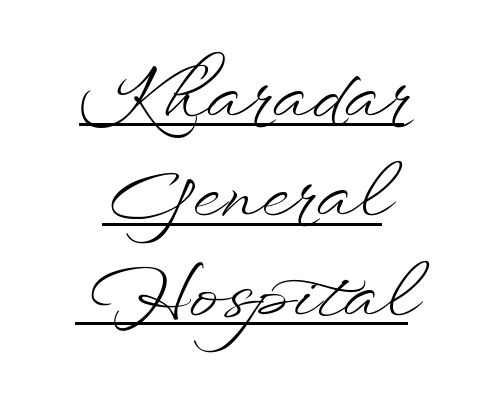
{"bold": "no", "weight": "light", "width": "wide", "stroke_contrast": "low", "x_height": "small", "monospaced": "no", "underline": "yes", "align": "center", "line_spacing": "normal", "line_spacing_ratio": 1.38, "letter_spacing": "normal", "letter_spacing_em": 0.0, "glyph_px": 72}
